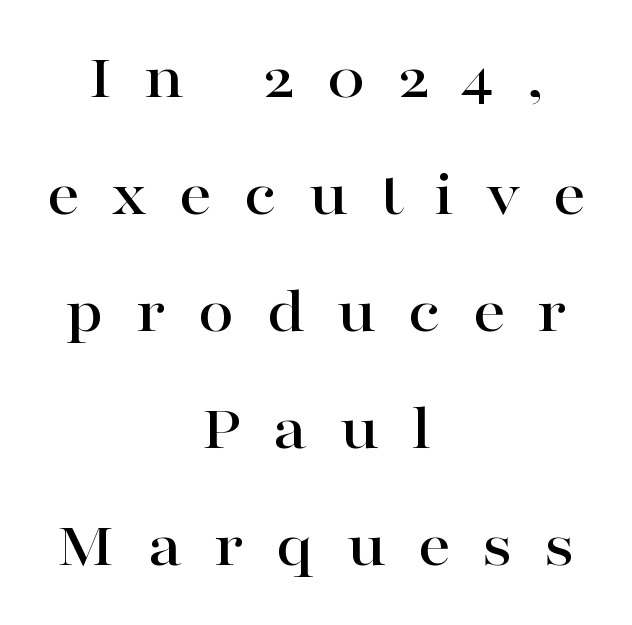
Alignment: centered. Quick note: underline off. You could not count columns in this text — the font is proportionally spaced. Loose tracking; the words dissolve into strings of separated letters.
